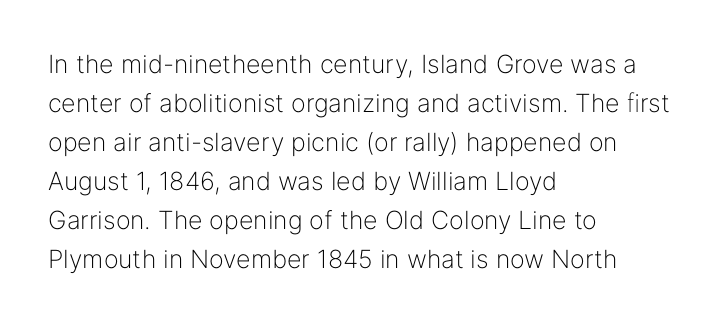
Q: Is the text bold? A: No.
Q: Is the text italic (slanted)? A: No, it is upright.
Q: Is the text underlined? A: No.
Q: How is the paragraph aligned? A: Left-aligned.
Q: Is the spacing between letters normal or unusually wide? A: Normal.
Q: Is the spacing between lines tight, normal or loose? A: Normal.
